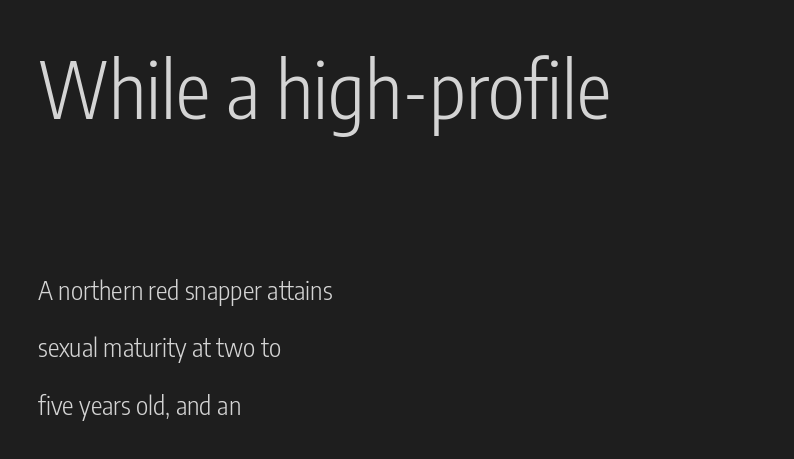
{"serif": "no", "italic": "no", "bold": "no", "weight": "light", "width": "condensed", "stroke_contrast": "low", "x_height": "medium", "monospaced": "no", "underline": "no", "align": "left", "line_spacing": "loose", "line_spacing_ratio": 2.21, "letter_spacing": "normal", "letter_spacing_em": 0.0, "larger_block": "first", "size_ratio": 3.0, "glyph_px": 78}
